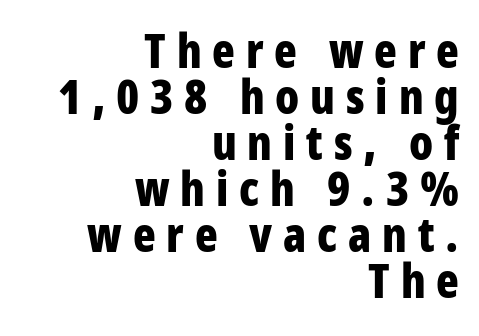
The line texture is sparse and dotted thanks to wide tracking. Grotesque or geometric, the face here clearly has no serifs. Characters remain perfectly vertical along every line. Looks like regular typesetting: each glyph gets only the width it needs. The passage shown is not underscored anywhere.
